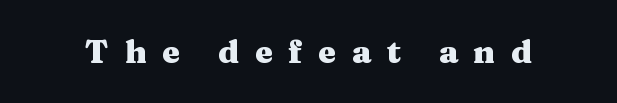
Q: Is the text bold? A: Yes.
Q: Is the text italic (slanted)? A: No, it is upright.
Q: Is the typeface a serif or a sans-serif typeface? A: Serif.
Q: Is the text underlined? A: No.
Q: Is the spacing between letters normal or unusually wide? A: Unusually wide.
Q: Width (condensed, normal, or wide)? A: Wide.
Q: Stroke contrast? A: Medium.
Q: x-height? A: Medium.
Q: Monospaced? A: No.
